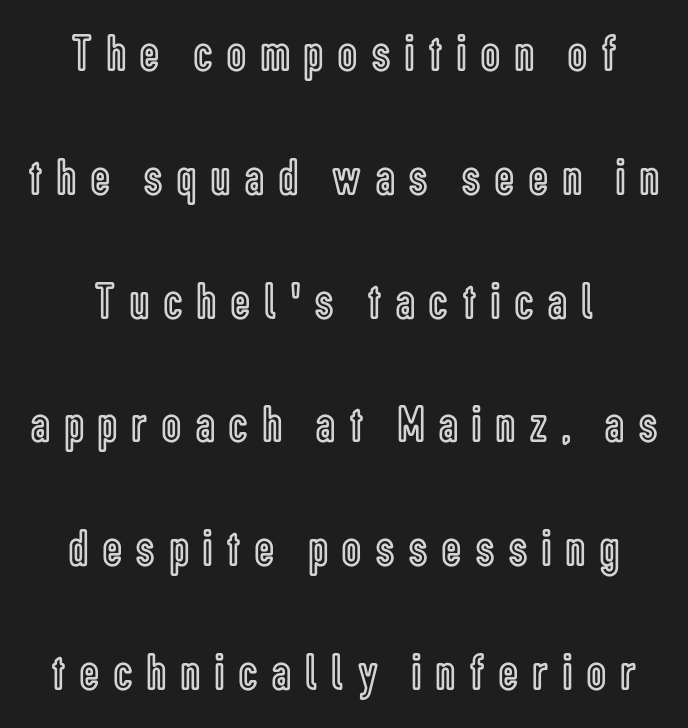
The image shows 52 px condensed type, upright; set loose line spacing (2.38x), unusually wide letter spacing (+0.29 em), not underlined; a medium x-height.
